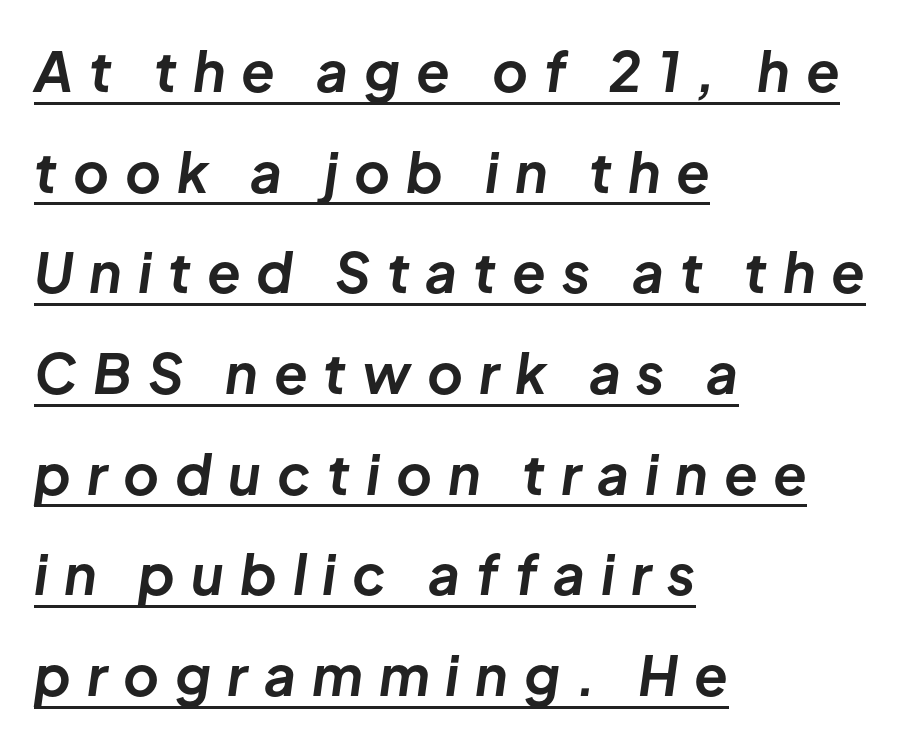
{"italic": "yes", "lean": "right", "slant_degrees": 8, "bold": "yes", "weight": "bold", "width": "normal", "stroke_contrast": "low", "x_height": "medium", "monospaced": "no", "underline": "yes", "align": "left", "line_spacing_ratio": 1.83, "letter_spacing": "wide", "letter_spacing_em": 0.29, "glyph_px": 55}
